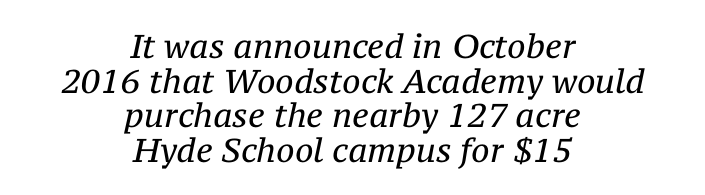
Q: Is the text bold? A: No.
Q: Is the text italic (slanted)? A: Yes, it leans right by about 12 degrees.
Q: Is the typeface a serif or a sans-serif typeface? A: Serif.
Q: Is the text underlined? A: No.
Q: How is the paragraph aligned? A: Centered.
Q: Is the spacing between letters normal or unusually wide? A: Normal.
Q: Is the spacing between lines tight, normal or loose? A: Tight.
Q: Width (condensed, normal, or wide)? A: Normal.
Q: Stroke contrast? A: Medium.
Q: x-height? A: Medium.
Q: Monospaced? A: No.
